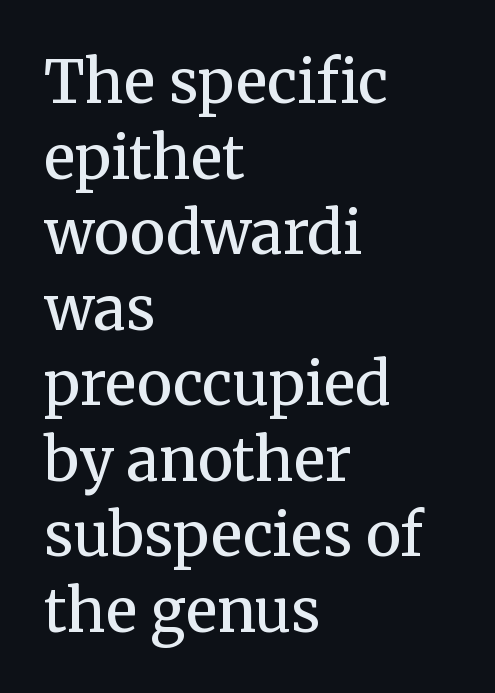
The image shows 59 px semibold serif type, upright; set left-aligned, normal line spacing (1.28x), normal letter spacing, not underlined; medium stroke contrast and a medium x-height.
